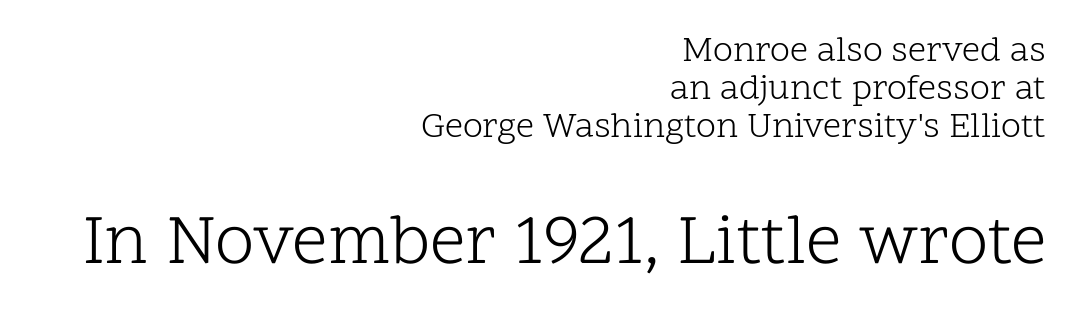
Spacing verdict: proportional, widths tailored to each character. Small tapered or slab feet sit at the stroke ends, so this counts as serif. Every row of glyphs terminates at an identical x-position on the right. Each row of text sits above clean, open space.
